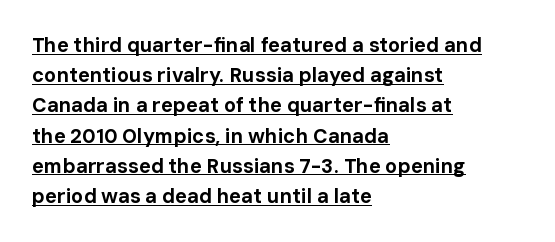
{"italic": "no", "bold": "yes", "underline": "yes", "align": "left", "line_spacing": "normal", "line_spacing_ratio": 1.51, "letter_spacing": "normal", "letter_spacing_em": 0.0, "glyph_px": 20}
